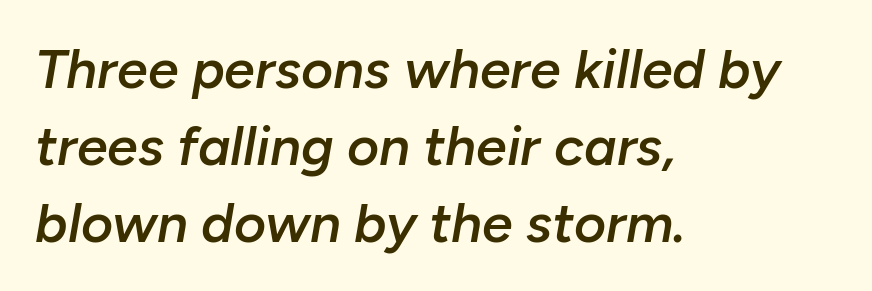
Typesetter's note: demi weight, one step under bold. The leading is moderate, giving the passage an even texture. Only glyphs here, with clear space below each row. Horizontally, the lines are justified to the leading edge only. Posture: slanted.
